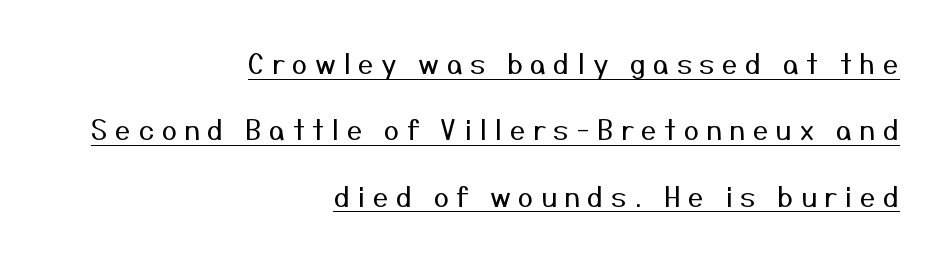
Here the designer chose a conventional face with non-uniform glyph widths. The text was rendered using a sans face with plain stroke endings. The specimen reads as upright at a glance. Words appear elongated and porous because spacing is wide.
